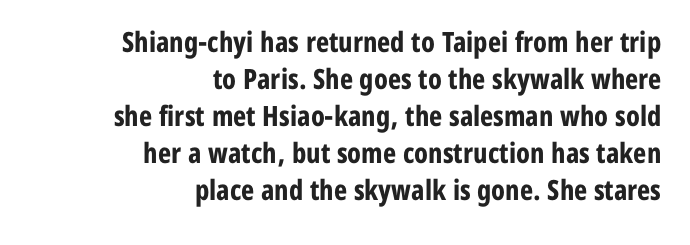
Q: Is the text bold? A: Yes.
Q: Is the text italic (slanted)? A: No, it is upright.
Q: Is the typeface a serif or a sans-serif typeface? A: Sans-serif.
Q: Is the text underlined? A: No.
Q: How is the paragraph aligned? A: Right-aligned.
Q: Is the spacing between letters normal or unusually wide? A: Normal.
Q: Is the spacing between lines tight, normal or loose? A: Normal.
Q: Width (condensed, normal, or wide)? A: Condensed.
Q: Stroke contrast? A: Low.
Q: x-height? A: Medium.
Q: Monospaced? A: No.
